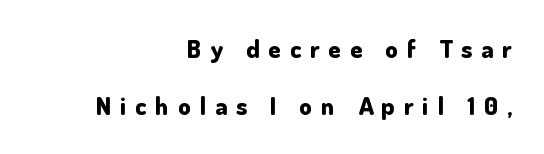
The string is rendered with underlining switched off. The letters are bold, with thick, heavy strokes. Line ends are locked; line starts wander. Leading is clearly above the norm, producing a sparse column.
